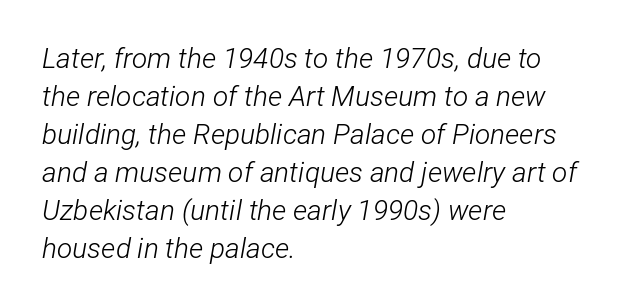
{"italic": "yes", "lean": "right", "slant_degrees": 12, "bold": "no", "weight": "light", "width": "condensed", "stroke_contrast": "low", "x_height": "medium", "monospaced": "no", "underline": "no", "align": "left", "line_spacing": "normal", "line_spacing_ratio": 1.36, "letter_spacing": "normal", "letter_spacing_em": 0.0, "glyph_px": 28}
